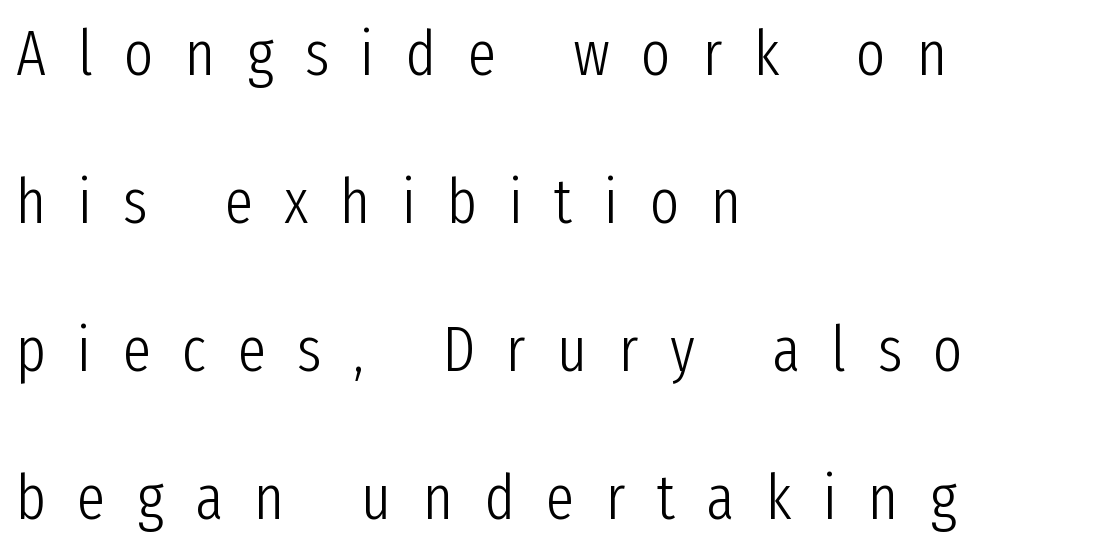
The image shows 63 px light, condensed sans-serif type, upright; set left-aligned, loose line spacing (2.35x), unusually wide letter spacing (+0.5 em), not underlined; low stroke contrast and a medium x-height.
